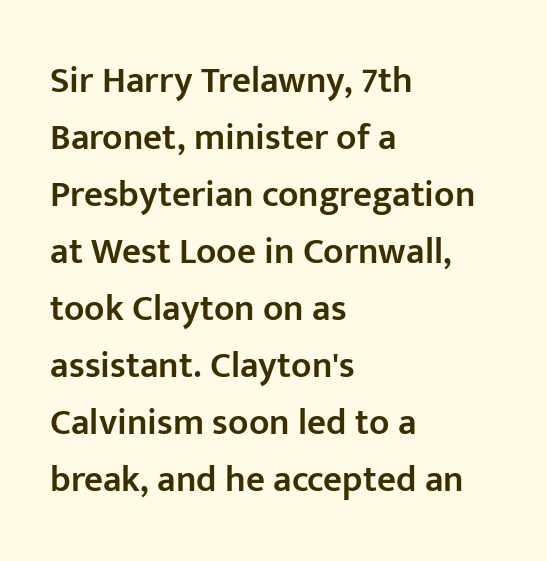
Is there any slant? The stems are plumb. If you drew a ruler down the left edge, every line would touch it. I'd call this a sans setting — the letters go barefoot. The glyphs are unaccompanied by any horizontal stroke below them. Notice how descenders clear the ascenders below comfortably — that's standard leading. The font is running at a semibold setting, under full bold.
